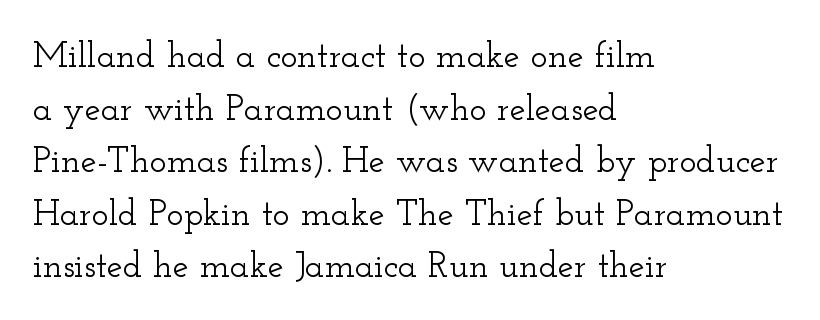
The image shows 36 px wide serif type, upright; set left-aligned, normal line spacing (1.46x), normal letter spacing, not underlined; low stroke contrast and a small x-height.
